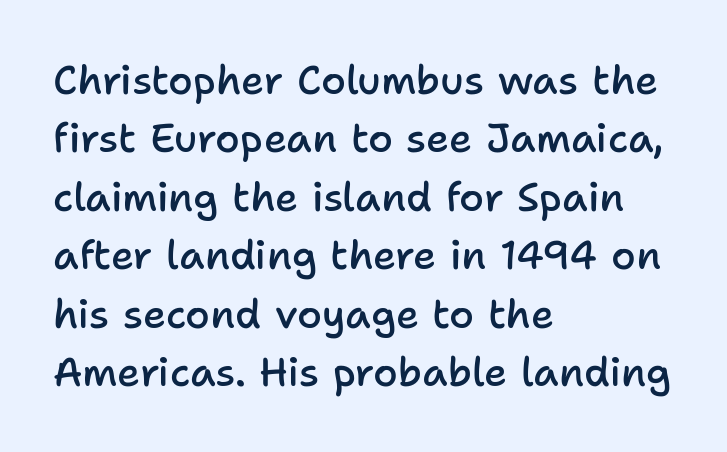
Q: Is the text bold? A: Semi-bold.
Q: Is the text italic (slanted)? A: No, it is upright.
Q: Is the typeface a serif or a sans-serif typeface? A: Sans-serif.
Q: Is the text underlined? A: No.
Q: How is the paragraph aligned? A: Left-aligned.
Q: Is the spacing between letters normal or unusually wide? A: Normal.
Q: Is the spacing between lines tight, normal or loose? A: Normal.
Q: Width (condensed, normal, or wide)? A: Normal.
Q: Stroke contrast? A: Low.
Q: x-height? A: Medium.
Q: Monospaced? A: No.
